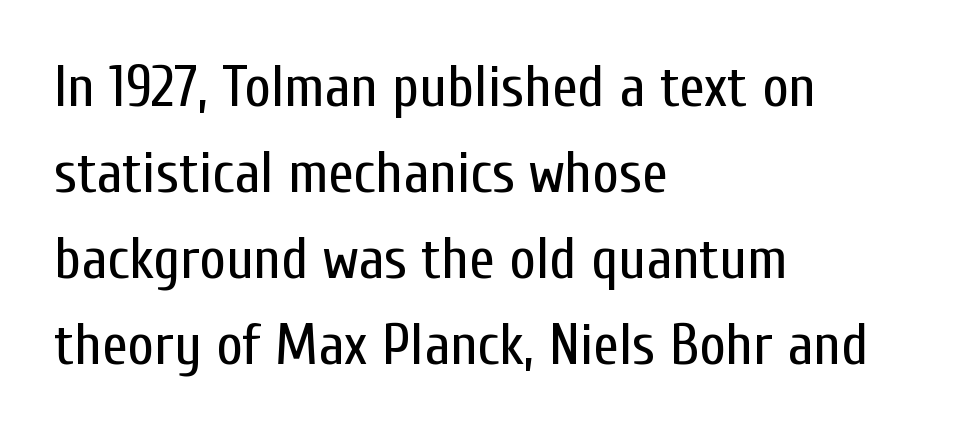
Casual observation: everything's shoved over to the left. Examine the stroke ends and you'll find no serifs. The face used here is proportionally spaced, like ordinary book or web type. The font's upright variant was chosen for this text.
